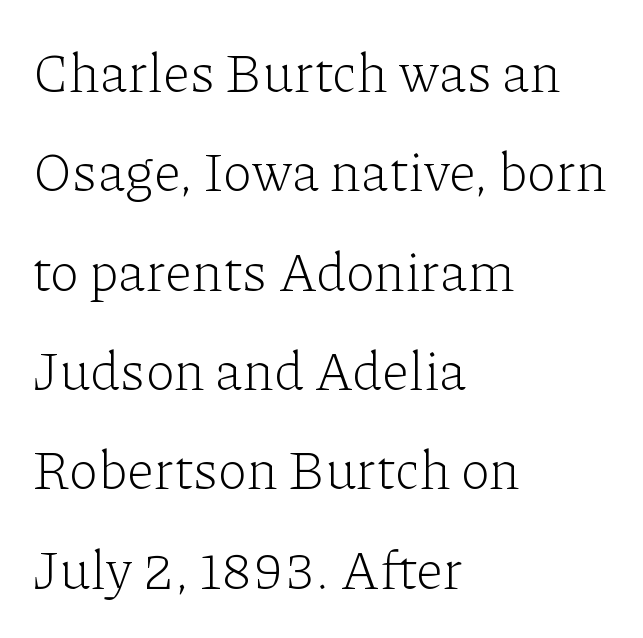
{"serif": "yes", "italic": "no", "bold": "no", "weight": "light", "width": "normal", "stroke_contrast": "low", "x_height": "medium", "monospaced": "no", "underline": "no", "align": "left", "line_spacing_ratio": 1.84, "letter_spacing": "normal", "letter_spacing_em": 0.0, "glyph_px": 54}
